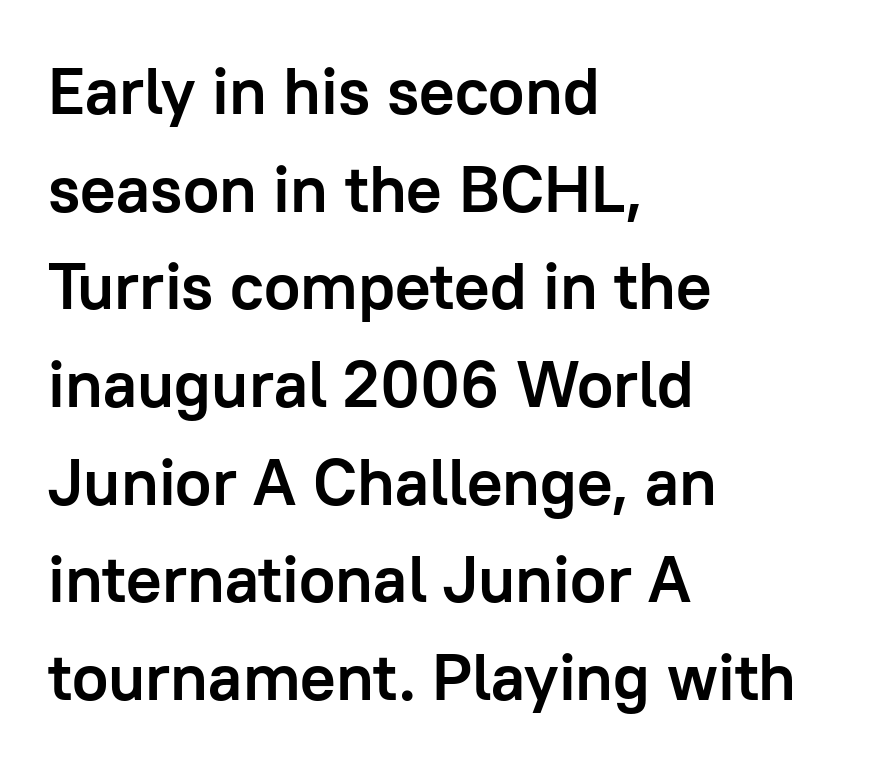
These lines keep a tight, regular rhythm from letter to letter. The characters look thick and weighty, a clear bold. Does the leading feel generous? No, just average. These lines are rendered in a variable-pitch font.
